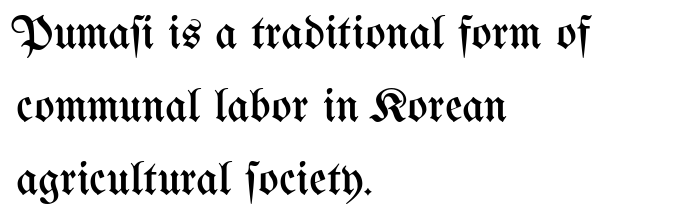
{"italic": "no", "bold": "no", "weight": "regular", "width": "condensed", "stroke_contrast": "medium", "x_height": "medium", "monospaced": "no", "underline": "no", "align": "left", "line_spacing": "normal", "line_spacing_ratio": 1.52, "letter_spacing": "normal", "letter_spacing_em": 0.0, "glyph_px": 48}
